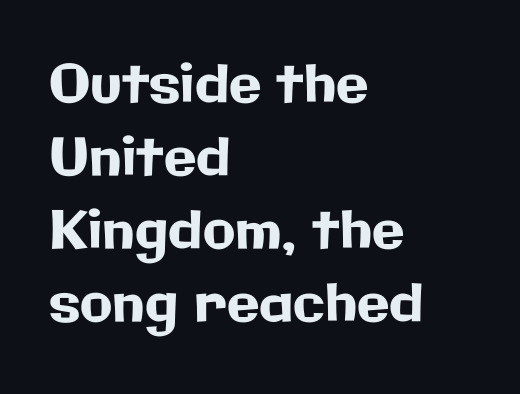
{"serif": "no", "italic": "no", "width": "normal", "stroke_contrast": "low", "x_height": "medium", "monospaced": "no", "underline": "no", "align": "left", "line_spacing": "normal", "line_spacing_ratio": 1.38, "letter_spacing": "normal", "letter_spacing_em": 0.0, "glyph_px": 53}
